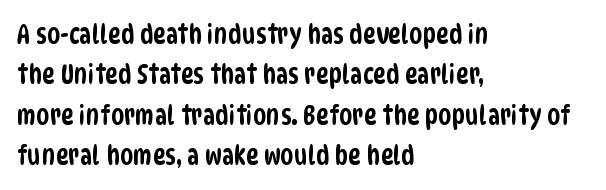
This rendering features lettering with no underline. Successive baselines arrive at the customary interval. Leftover space on each line is placed entirely after the last word. The passage shown has conventional tracking throughout.
